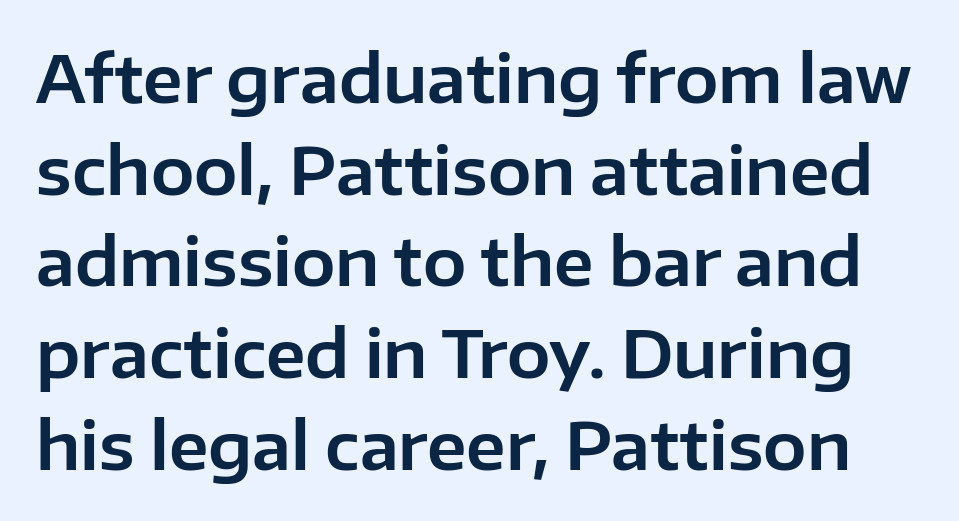
The gaps between neighbouring characters are ordinary and unremarkable. This sample uses an upright cut, with every glyph sitting square on the baseline. Interline gaps are of average width in this sample. Rule under the text: the space is simply empty. In terms of letterform style, serifs are entirely absent.
